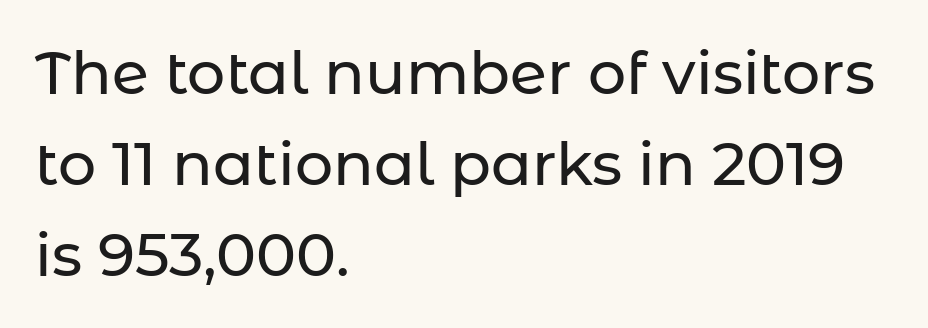
Q: Is the text italic (slanted)? A: No, it is upright.
Q: Is the typeface a serif or a sans-serif typeface? A: Sans-serif.
Q: Is the text underlined? A: No.
Q: How is the paragraph aligned? A: Left-aligned.
Q: Is the spacing between letters normal or unusually wide? A: Normal.
Q: Is the spacing between lines tight, normal or loose? A: Normal.
Q: Width (condensed, normal, or wide)? A: Normal.
Q: Stroke contrast? A: Low.
Q: x-height? A: Medium.
Q: Monospaced? A: No.
